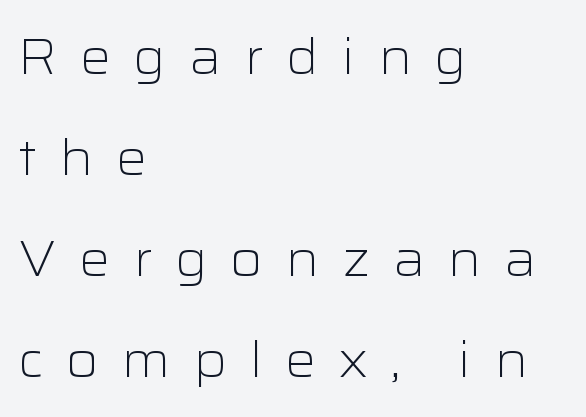
Q: Is the text bold? A: No.
Q: Is the text italic (slanted)? A: No, it is upright.
Q: Is the typeface a serif or a sans-serif typeface? A: Sans-serif.
Q: Is the text underlined? A: No.
Q: How is the paragraph aligned? A: Left-aligned.
Q: Is the spacing between letters normal or unusually wide? A: Unusually wide.
Q: Is the spacing between lines tight, normal or loose? A: Loose.
Q: Width (condensed, normal, or wide)? A: Wide.
Q: Stroke contrast? A: Low.
Q: x-height? A: Medium.
Q: Monospaced? A: No.
